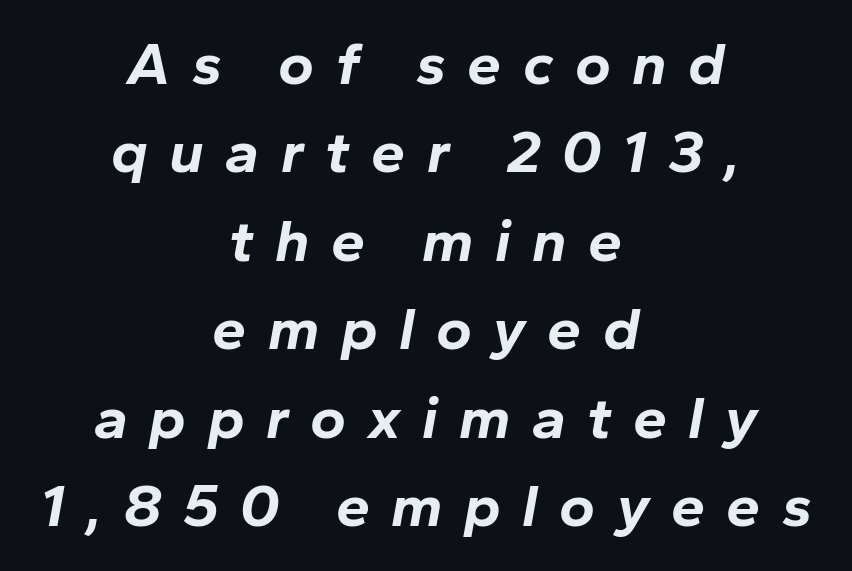
Each new line begins a customary step beneath the previous one. Underline: absent. The typesetting leans heavy: a genuine bold. Character widths vary here, with narrow letters taking less room than wide ones.
